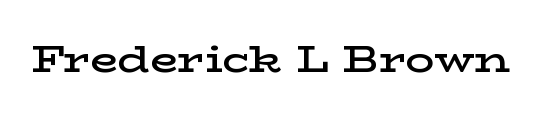
Q: Is the text bold? A: Semi-bold.
Q: Is the text italic (slanted)? A: No, it is upright.
Q: Is the typeface a serif or a sans-serif typeface? A: Serif.
Q: Is the text underlined? A: No.
Q: Is the spacing between letters normal or unusually wide? A: Normal.
Q: Width (condensed, normal, or wide)? A: Wide.
Q: Stroke contrast? A: Low.
Q: x-height? A: Medium.
Q: Monospaced? A: No.
